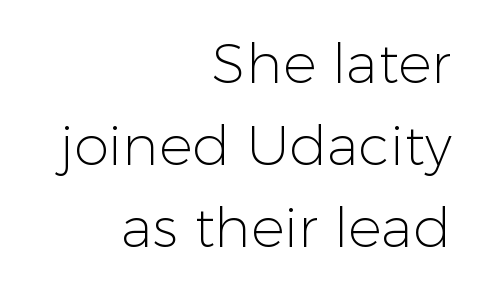
Q: Is the text bold? A: No.
Q: Is the text italic (slanted)? A: No, it is upright.
Q: Is the typeface a serif or a sans-serif typeface? A: Sans-serif.
Q: Is the text underlined? A: No.
Q: How is the paragraph aligned? A: Right-aligned.
Q: Is the spacing between letters normal or unusually wide? A: Normal.
Q: Is the spacing between lines tight, normal or loose? A: Normal.
Q: Width (condensed, normal, or wide)? A: Normal.
Q: Stroke contrast? A: Low.
Q: x-height? A: Medium.
Q: Monospaced? A: No.
